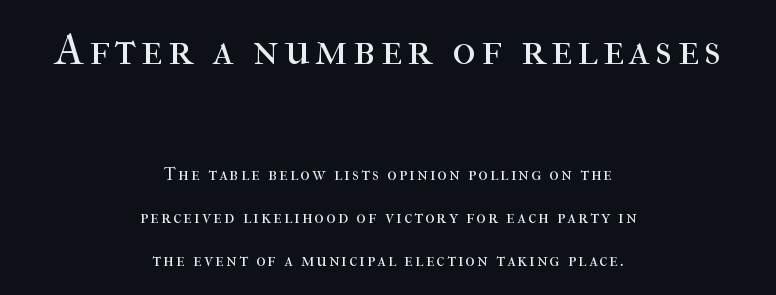
{"serif": "yes", "italic": "no", "bold": "no", "weight": "regular", "width": "normal", "stroke_contrast": "high", "x_height": "medium", "monospaced": "no", "underline": "no", "align": "center", "line_spacing": "loose", "line_spacing_ratio": 2.39, "larger_block": "first", "size_ratio": 2.44, "glyph_px": 44}
